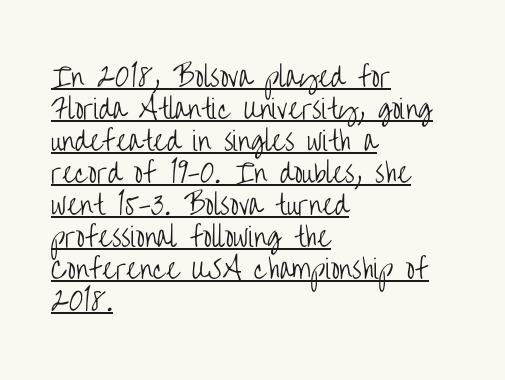
The image shows 26 px text type, upright; set left-aligned, line spacing 1.23x, normal letter spacing, underlined.
